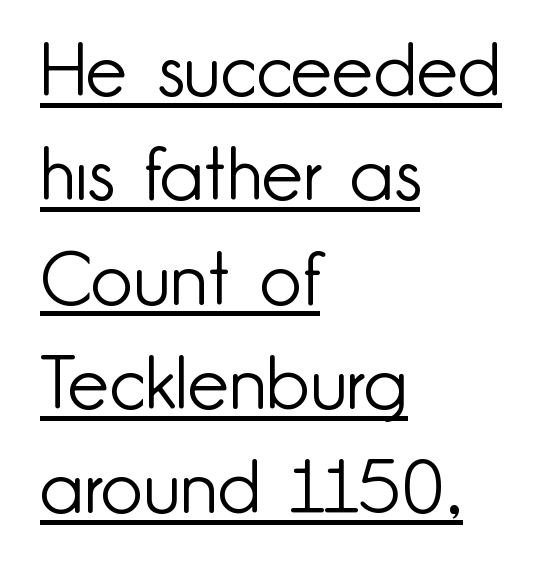
Glyph-to-glyph distance matches everyday printed text. The glyphs are accompanied by a horizontal stroke just below them. Style check: upright. Here the designer chose a conventional face with non-uniform glyph widths. The typesetter chose a ragged-right arrangement here.
